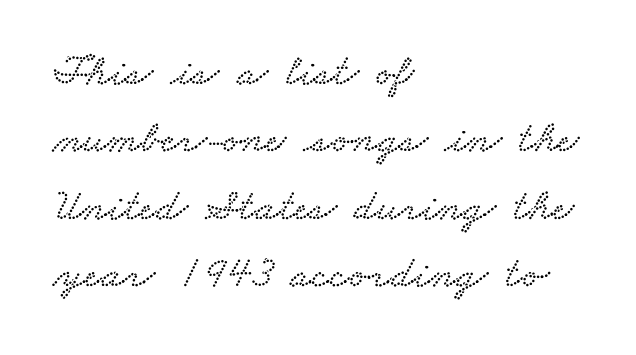
Q: Is the typeface a serif or a sans-serif typeface? A: Serif.
Q: Is the text underlined? A: No.
Q: How is the paragraph aligned? A: Left-aligned.
Q: Is the spacing between letters normal or unusually wide? A: Normal.
Q: Is the spacing between lines tight, normal or loose? A: Normal.
Q: Width (condensed, normal, or wide)? A: Wide.
Q: Stroke contrast? A: Low.
Q: x-height? A: Small.
Q: Monospaced? A: No.
